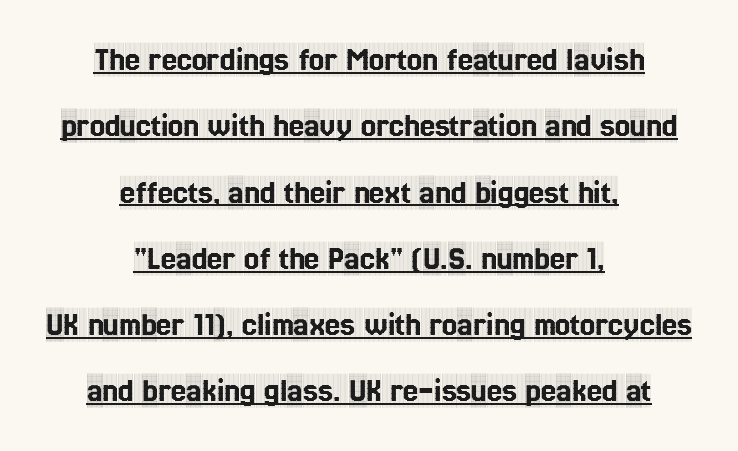
{"serif": "yes", "italic": "no", "width": "condensed", "x_height": "large", "monospaced": "no", "underline": "yes", "align": "center", "line_spacing": "loose", "line_spacing_ratio": 1.95, "letter_spacing": "normal", "letter_spacing_em": 0.0, "glyph_px": 34}
